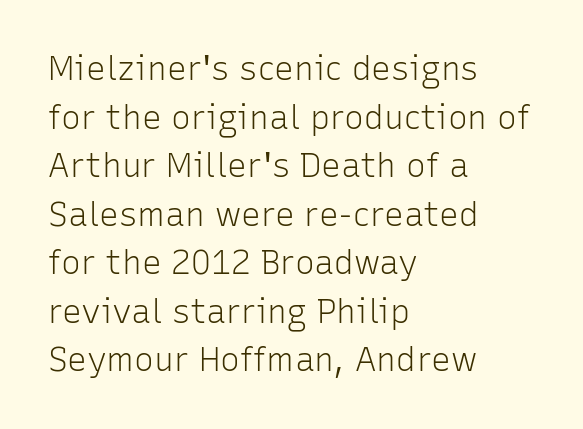
Does the type have serifs? No, each stem ends abruptly. The glyphs are unaccompanied by any horizontal stroke below them. The paragraph has a hard left edge and a soft right edge. Look at the tracking — it's just the regular setting, nothing added. Caption: face not bold, strokes unweighted. Regular leading.
